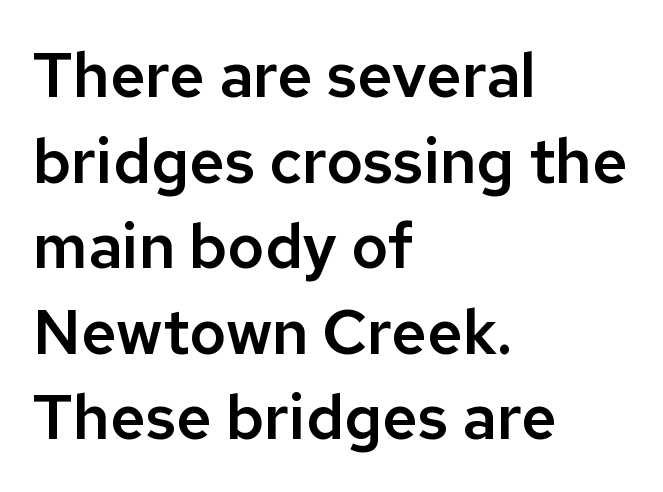
{"serif": "no", "italic": "no", "width": "normal", "stroke_contrast": "low", "x_height": "medium", "monospaced": "no", "underline": "no", "align": "left", "line_spacing": "normal", "line_spacing_ratio": 1.38, "letter_spacing": "normal", "letter_spacing_em": 0.0, "glyph_px": 62}
